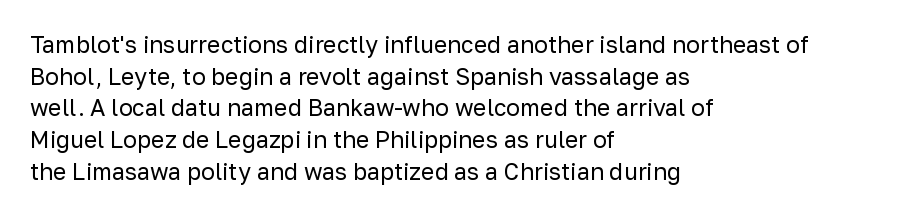
The image shows 23 px text type, upright; set left-aligned, normal line spacing (1.38x), normal letter spacing, not underlined.
